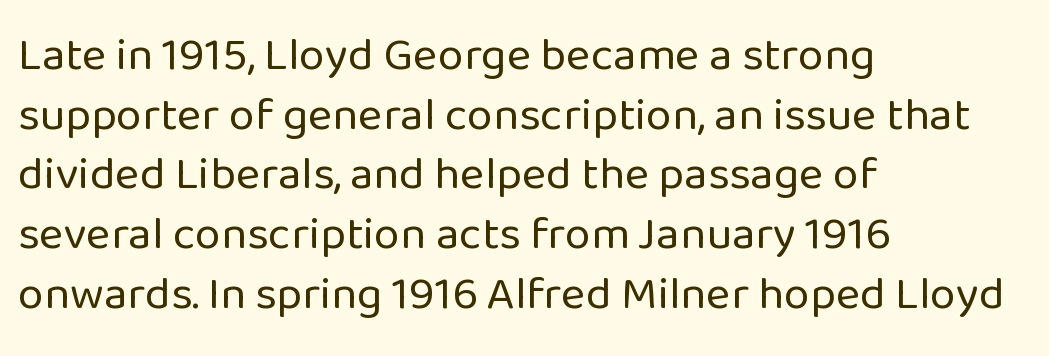
Q: Is the text bold? A: No.
Q: Is the text italic (slanted)? A: No, it is upright.
Q: Is the typeface a serif or a sans-serif typeface? A: Sans-serif.
Q: Is the text underlined? A: No.
Q: How is the paragraph aligned? A: Left-aligned.
Q: Is the spacing between letters normal or unusually wide? A: Normal.
Q: Is the spacing between lines tight, normal or loose? A: Normal.
Q: Width (condensed, normal, or wide)? A: Normal.
Q: Stroke contrast? A: Low.
Q: x-height? A: Medium.
Q: Monospaced? A: No.
